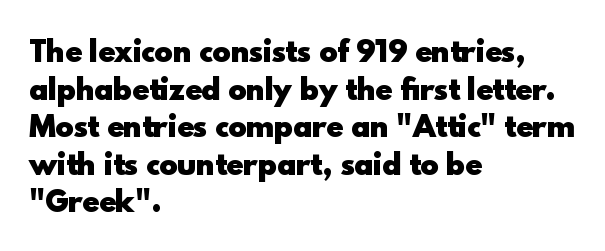
One glance says typical: line gaps are just what's usual. This is heavy type, rendered in bold. Varying glyph widths throughout — classic text-font behaviour. No extra tracking has been applied to these lines.
